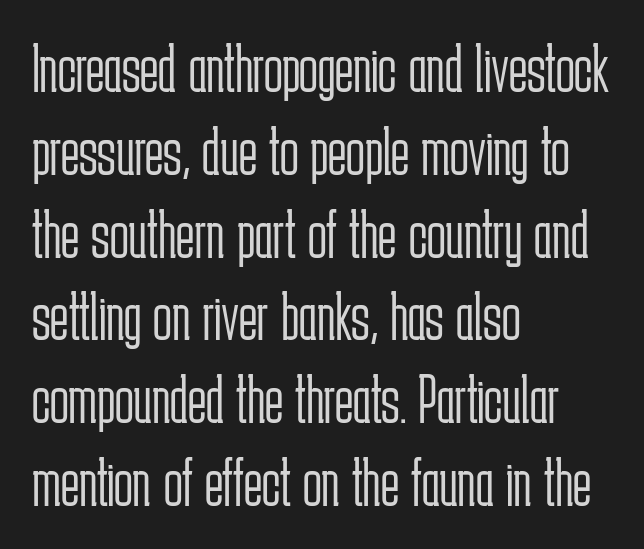
The image shows 69 px light, condensed sans-serif type, upright; set left-aligned, line spacing 1.2x, normal letter spacing, not underlined; low stroke contrast and a medium x-height.
